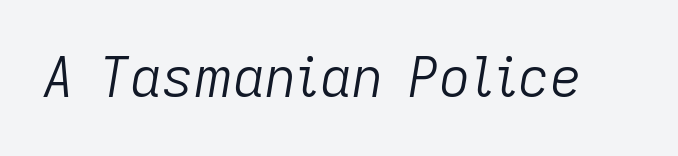
Check the space under the baseline: it is left empty. Glyph-to-glyph distance matches everyday printed text. Do the characters align in a grid? No, the font is proportional. Does the lettering tilt? It does — this is italic.
